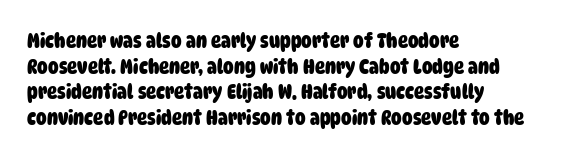
Does extra space separate the letters? No, they use regular spacing. The rendering anchors every line to the left-hand side. The baseline area is clear. Heavy-handed strokes throughout: this text is bold.
